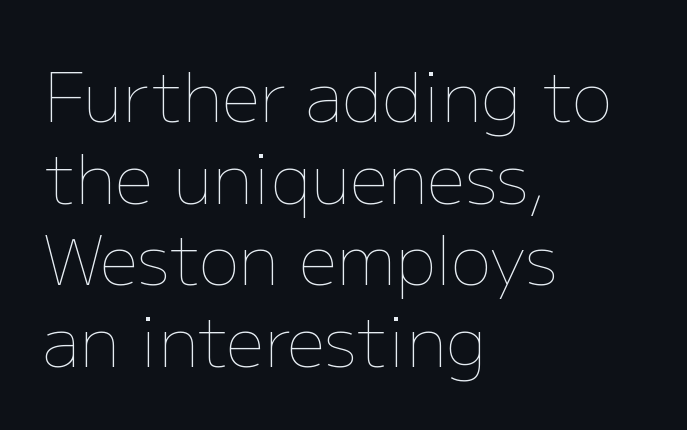
Q: Is the text bold? A: No.
Q: Is the text italic (slanted)? A: No, it is upright.
Q: Is the text underlined? A: No.
Q: How is the paragraph aligned? A: Left-aligned.
Q: Is the spacing between letters normal or unusually wide? A: Normal.
Q: Width (condensed, normal, or wide)? A: Normal.
Q: Stroke contrast? A: Low.
Q: x-height? A: Medium.
Q: Monospaced? A: No.
